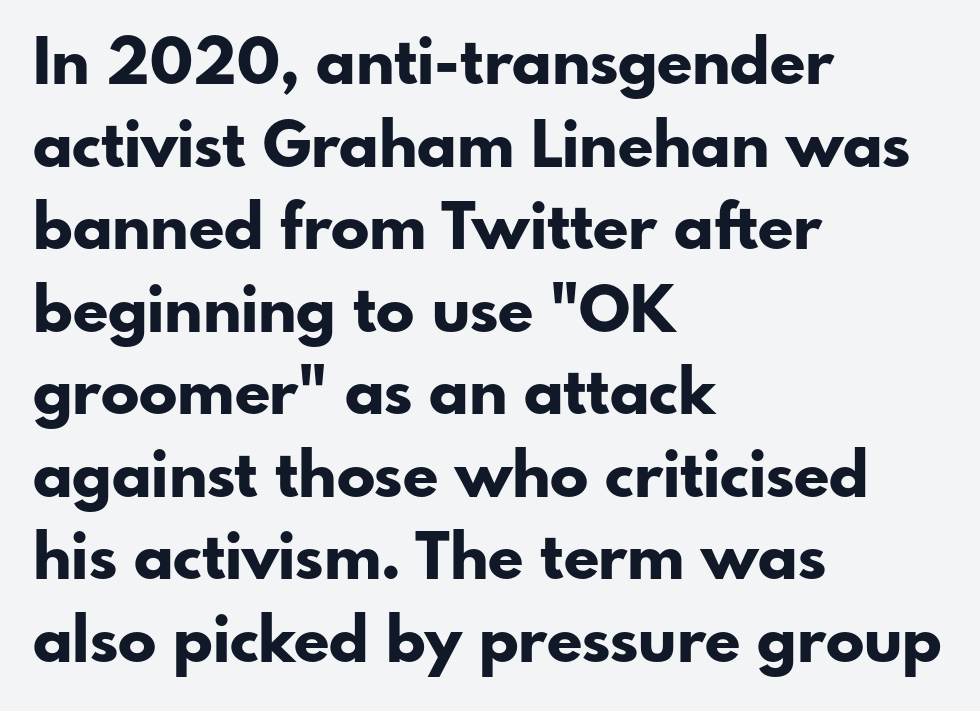
{"serif": "no", "italic": "no", "bold": "yes", "weight": "bold", "width": "normal", "stroke_contrast": "low", "x_height": "small", "monospaced": "no", "underline": "no", "align": "left", "line_spacing": "normal", "line_spacing_ratio": 1.29, "letter_spacing": "normal", "letter_spacing_em": 0.0, "glyph_px": 64}
